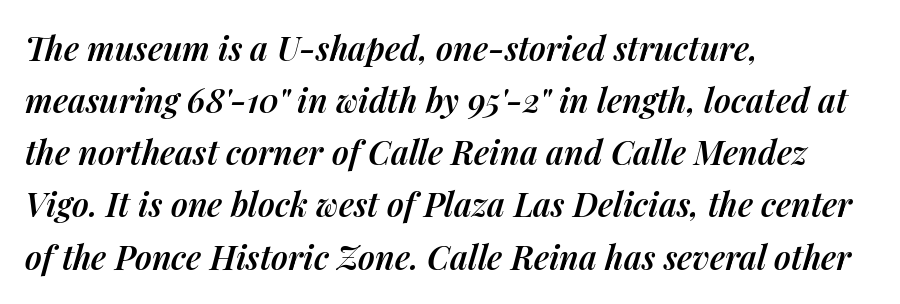
Heft: intermediate — a semibold. The gap between lines stays unmarked. The letterforms sit shoulder to shoulder at normal distance. Which margin do the lines hug? The left one — the right edge is uneven. Style check: oblique.
